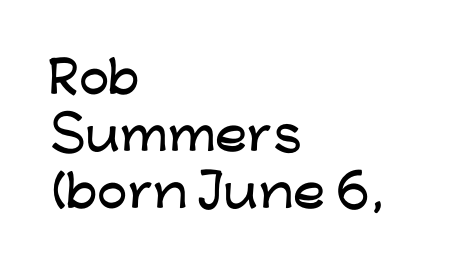
{"serif": "no", "italic": "no", "width": "wide", "stroke_contrast": "low", "x_height": "medium", "monospaced": "no", "underline": "no", "align": "left", "line_spacing": "normal", "line_spacing_ratio": 1.32, "letter_spacing": "normal", "letter_spacing_em": 0.0, "glyph_px": 43}
